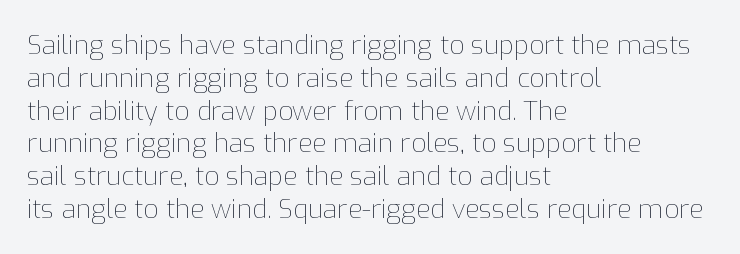
Check the space under the baseline: it is left empty. Posture: upright roman. Is the type heavy? It reads as light-to-regular instead. One-word summary of the alignment: left. The line-height multiplier appears to be the usual default.
